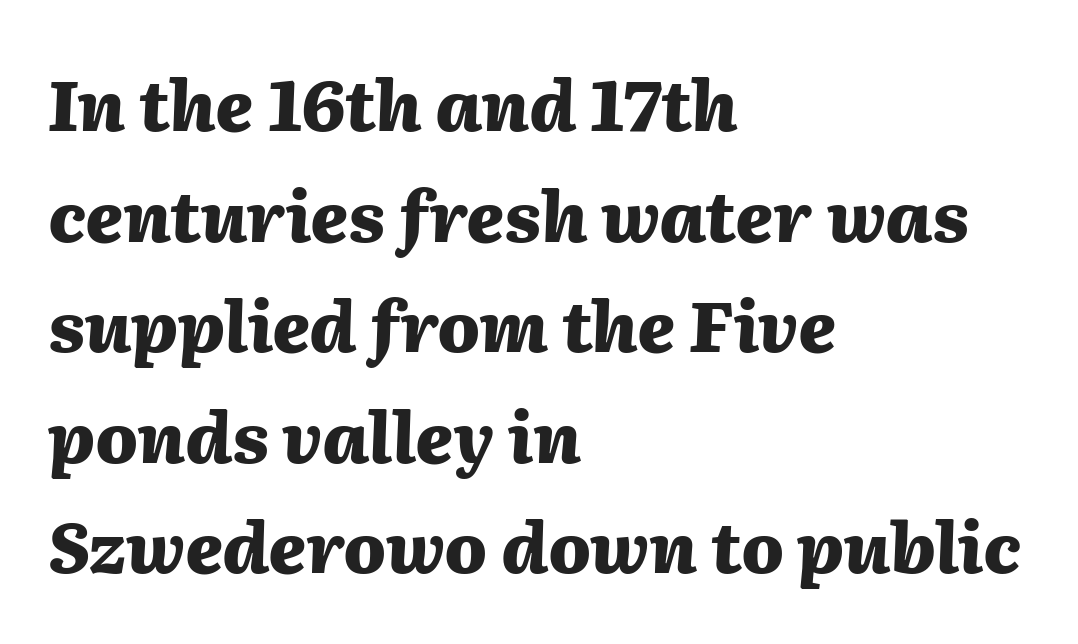
Q: Is the text bold? A: Yes.
Q: Is the text italic (slanted)? A: Yes, it leans right by about 2 degrees.
Q: Is the text underlined? A: No.
Q: How is the paragraph aligned? A: Left-aligned.
Q: Is the spacing between letters normal or unusually wide? A: Normal.
Q: Is the spacing between lines tight, normal or loose? A: Normal.
Q: Width (condensed, normal, or wide)? A: Normal.
Q: Stroke contrast? A: Medium.
Q: x-height? A: Medium.
Q: Monospaced? A: No.
